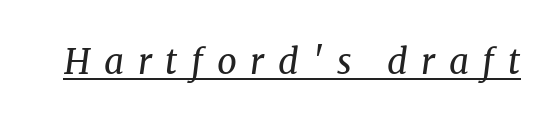
Varying glyph widths throughout — classic text-font behaviour. These glyphs show unthickened strokes, regular width or finer. The glyphs look as if they've been sheared to an angle. Each letter's strokes conclude with small projecting serifs. Caption: expanded tracking, letters set apart.
